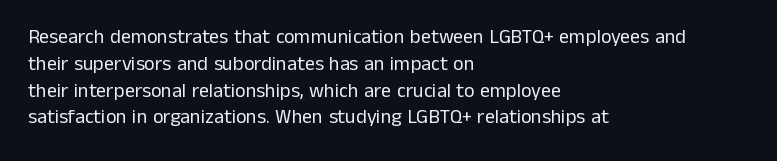
{"italic": "no", "bold": "no", "underline": "no", "align": "left", "line_spacing": "normal", "line_spacing_ratio": 1.34, "letter_spacing": "normal", "letter_spacing_em": 0.0, "glyph_px": 20}
